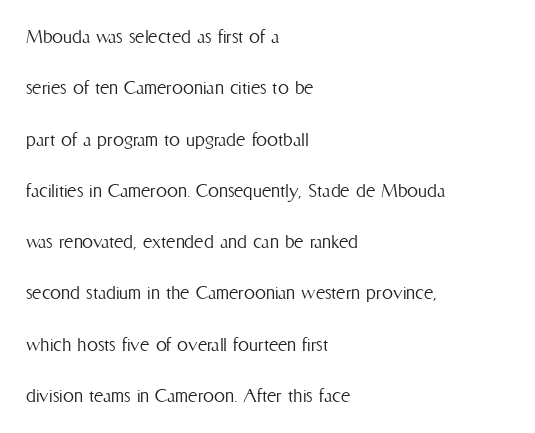
Words float on clear page, feet unadorned. No chunkiness to these letters — they're not bold. Interline gaps are noticeably wide in this sample. The letterforms sit shoulder to shoulder at normal distance.
